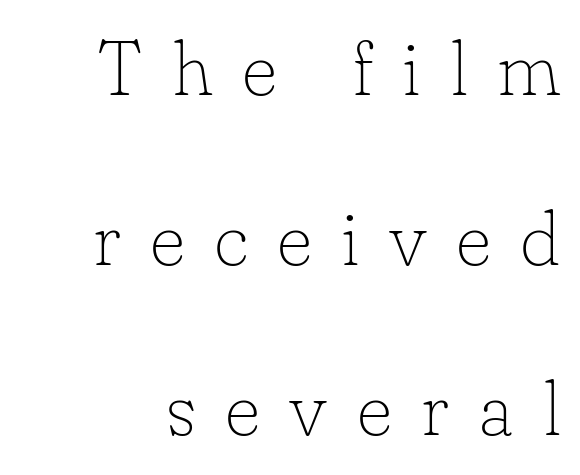
{"serif": "yes", "italic": "no", "bold": "no", "weight": "thin", "width": "normal", "stroke_contrast": "low", "x_height": "small", "monospaced": "no", "underline": "no", "line_spacing": "loose", "line_spacing_ratio": 2.21, "letter_spacing": "wide", "letter_spacing_em": 0.38, "glyph_px": 77}
